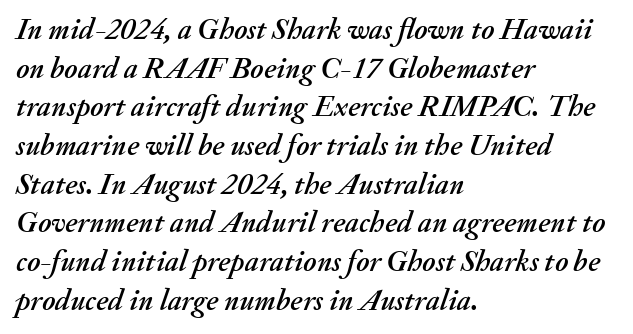
The image shows 30 px text type, italic (leaning right); set left-aligned, normal line spacing (1.29x), normal letter spacing, not underlined; medium stroke contrast and a small x-height.
